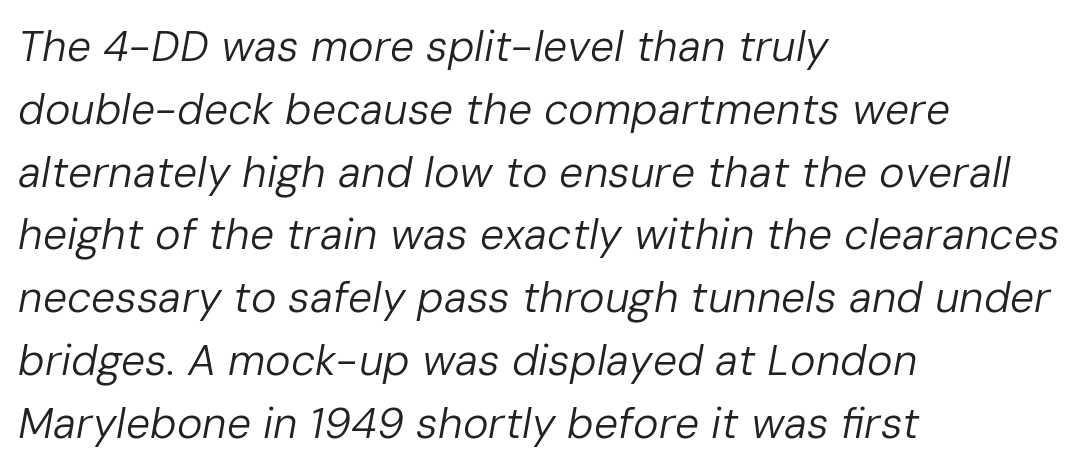
Here the designer chose a conventional face with non-uniform glyph widths. A student would call this left alignment; a typographer would say flush left, rag right. Letters rest on an invisible, unmarked baseline. Characters are canted at an angle relative to the baseline's perpendicular. The strokes are not fattened; the text isn't bold. Whoever set this chose a conventional vertical rhythm.
